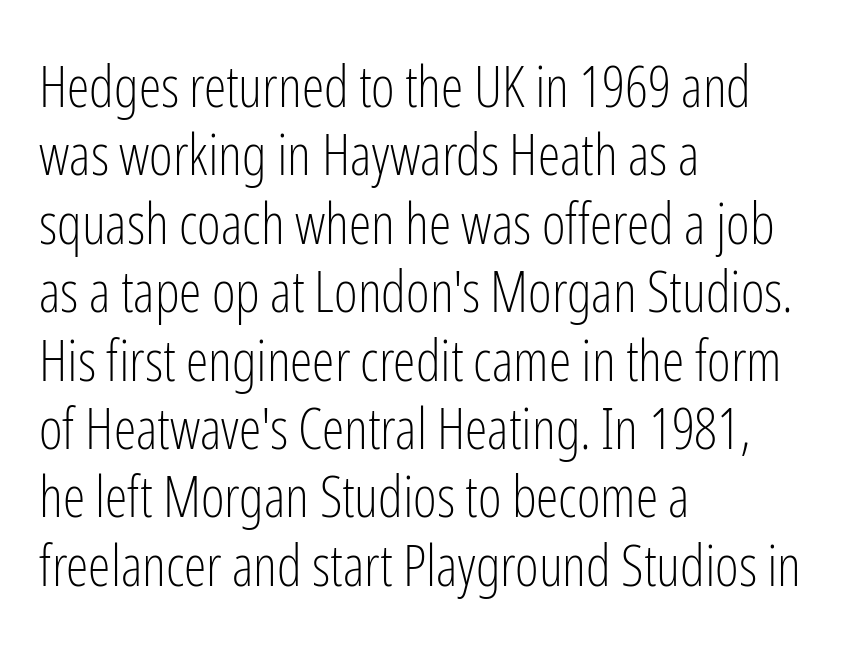
Q: Is the text bold? A: No.
Q: Is the text italic (slanted)? A: No, it is upright.
Q: Is the typeface a serif or a sans-serif typeface? A: Sans-serif.
Q: Is the text underlined? A: No.
Q: How is the paragraph aligned? A: Left-aligned.
Q: Is the spacing between letters normal or unusually wide? A: Normal.
Q: Width (condensed, normal, or wide)? A: Condensed.
Q: Stroke contrast? A: Low.
Q: x-height? A: Medium.
Q: Monospaced? A: No.
